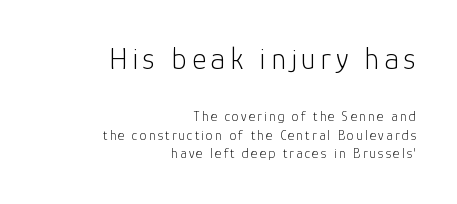
The image shows 31 px light sans-serif type, upright; set right-aligned, normal line spacing (1.35x), not underlined; the first (top) block is 2.21x larger; low stroke contrast and a medium x-height.
